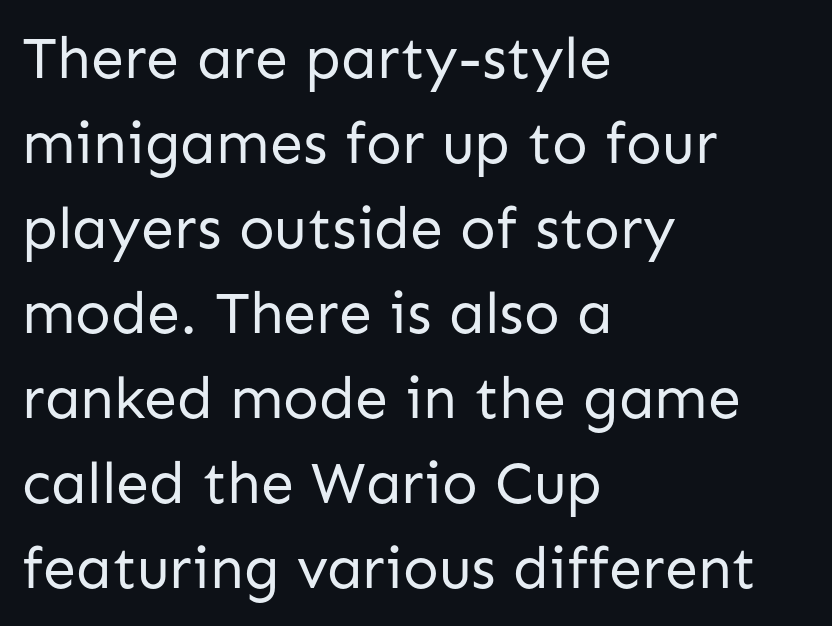
Q: Is the text bold? A: No.
Q: Is the text italic (slanted)? A: No, it is upright.
Q: Is the typeface a serif or a sans-serif typeface? A: Sans-serif.
Q: Is the text underlined? A: No.
Q: How is the paragraph aligned? A: Left-aligned.
Q: Is the spacing between letters normal or unusually wide? A: Normal.
Q: Is the spacing between lines tight, normal or loose? A: Normal.
Q: Width (condensed, normal, or wide)? A: Normal.
Q: Stroke contrast? A: Low.
Q: x-height? A: Medium.
Q: Monospaced? A: No.
